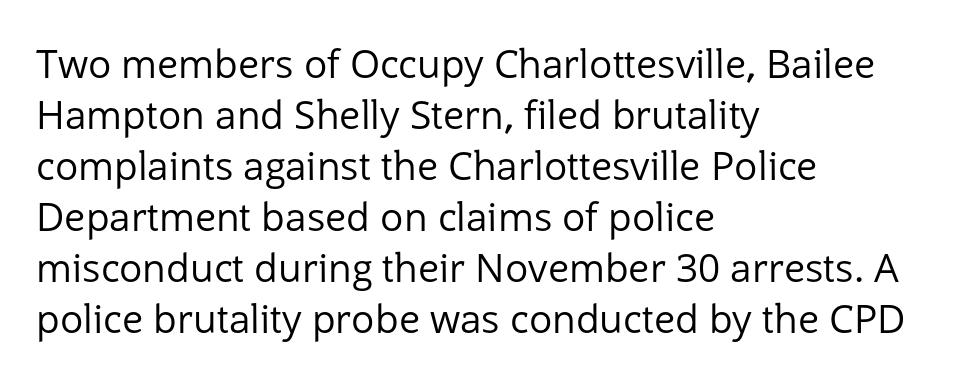
Q: Is the text bold? A: No.
Q: Is the text italic (slanted)? A: No, it is upright.
Q: Is the typeface a serif or a sans-serif typeface? A: Sans-serif.
Q: Is the text underlined? A: No.
Q: How is the paragraph aligned? A: Left-aligned.
Q: Is the spacing between letters normal or unusually wide? A: Normal.
Q: Is the spacing between lines tight, normal or loose? A: Normal.
Q: Width (condensed, normal, or wide)? A: Normal.
Q: Stroke contrast? A: Low.
Q: x-height? A: Medium.
Q: Monospaced? A: No.
